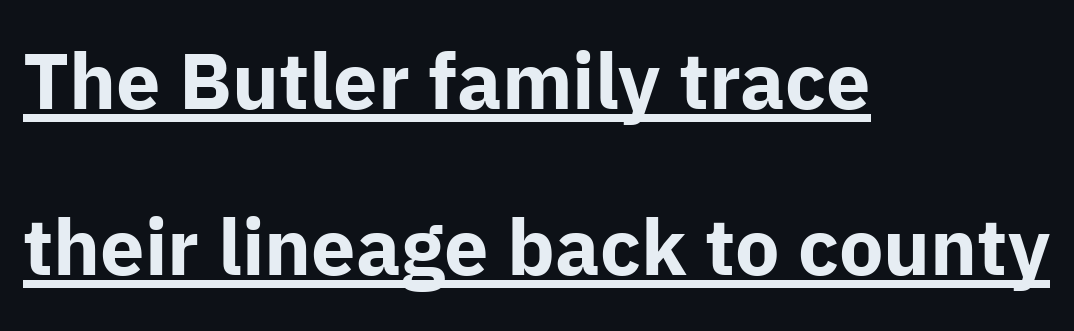
The typesetter has applied underlining to the passage shown. Compared with typical paragraphs, the rows here are farther apart. Think of a printed novel: that variable character pitch is what you see here. Notice how the stems are strictly vertical — no italics here.
